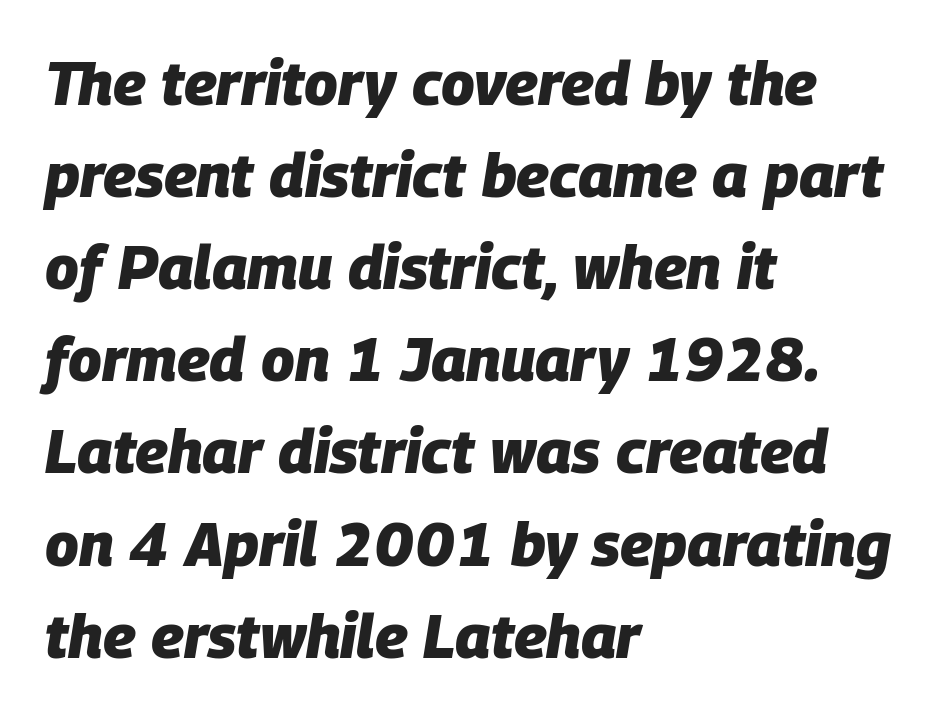
The gap between lines stays unmarked. Is there much room between lines? A standard amount, neither cramped nor airy. The rendering applies a slant to the glyphs. The typesetter chose a ragged-right arrangement here. Letter spacing: default. Here the designer chose a conventional face with non-uniform glyph widths.
